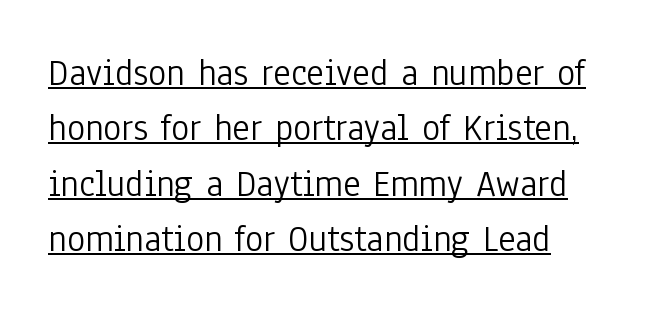
The image shows 38 px light, condensed sans-serif type, upright; set left-aligned, normal line spacing (1.46x), normal letter spacing, underlined; low stroke contrast and a medium x-height.
